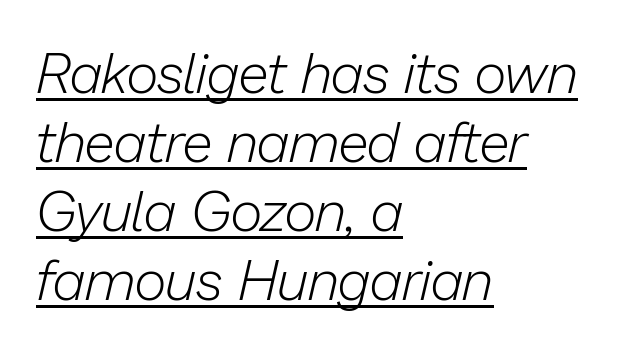
The image shows 56 px light type, italic (leaning right); set left-aligned, line spacing 1.23x, normal letter spacing, underlined; low stroke contrast and a medium x-height.
